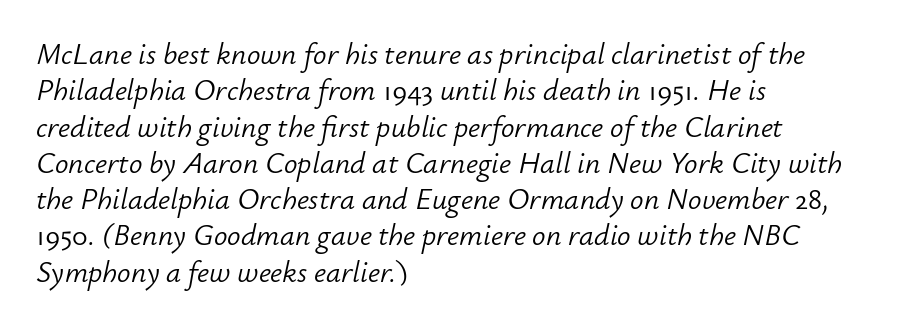
{"italic": "yes", "lean": "right", "slant_degrees": 12, "bold": "no", "weight": "light", "width": "normal", "stroke_contrast": "low", "x_height": "small", "monospaced": "no", "underline": "no", "align": "left", "line_spacing_ratio": 1.21, "letter_spacing": "normal", "letter_spacing_em": 0.0, "glyph_px": 30}
